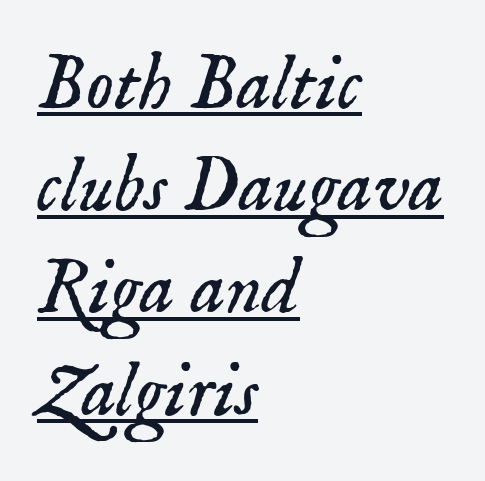
{"serif": "yes", "italic": "yes", "lean": "right", "slant_degrees": 18, "bold": "no", "weight": "light", "width": "normal", "stroke_contrast": "low", "x_height": "small", "monospaced": "no", "underline": "yes", "align": "left", "line_spacing": "normal", "line_spacing_ratio": 1.31, "letter_spacing": "normal", "letter_spacing_em": 0.0, "glyph_px": 78}
